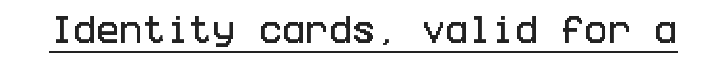
The image shows 31 px condensed sans-serif type, upright; set normal letter spacing, underlined; low stroke contrast and a large x-height.
